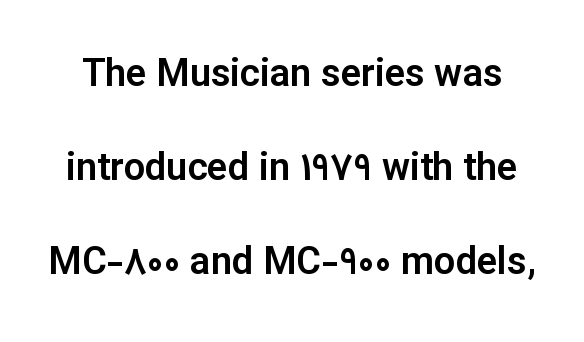
If you drew a line through each stem, it would be perfectly vertical. This rendering leaves character spacing at its baseline value. The line-height multiplier appears high, well above default. These lines are composed in type without serifs.
